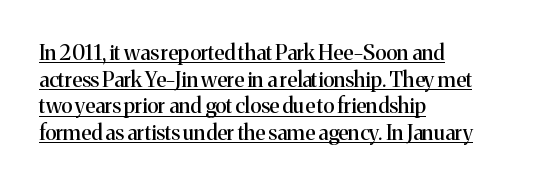
{"italic": "no", "underline": "yes", "align": "left", "line_spacing": "normal", "line_spacing_ratio": 1.27, "letter_spacing": "normal", "letter_spacing_em": 0.0, "glyph_px": 21}
